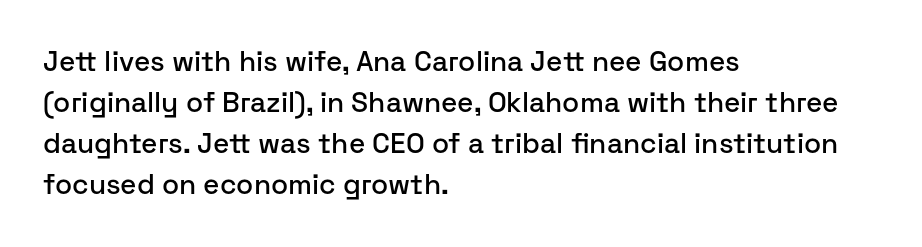
{"serif": "no", "italic": "no", "width": "normal", "stroke_contrast": "low", "x_height": "medium", "monospaced": "no", "underline": "no", "align": "left", "line_spacing": "normal", "line_spacing_ratio": 1.47, "letter_spacing": "normal", "letter_spacing_em": 0.0, "glyph_px": 28}
